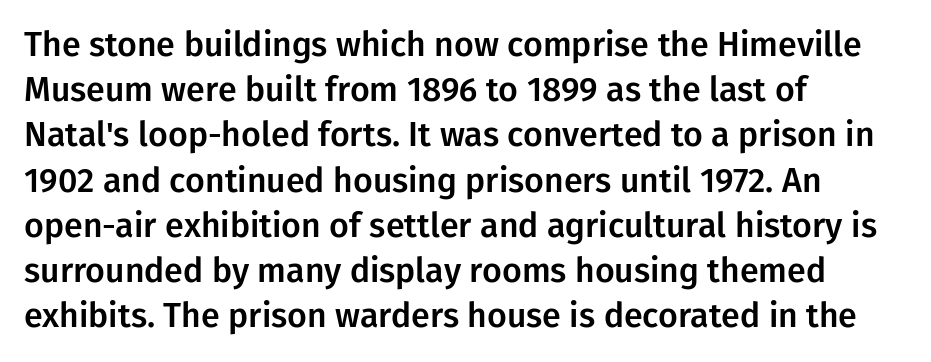
{"serif": "no", "italic": "no", "width": "normal", "stroke_contrast": "low", "x_height": "medium", "monospaced": "no", "underline": "no", "align": "left", "line_spacing": "normal", "line_spacing_ratio": 1.33, "letter_spacing": "normal", "letter_spacing_em": 0.0, "glyph_px": 34}
